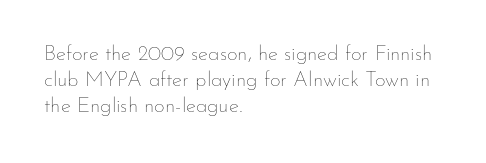
{"italic": "no", "bold": "no", "underline": "no", "align": "left", "line_spacing": "normal", "line_spacing_ratio": 1.25, "letter_spacing": "normal", "letter_spacing_em": 0.0, "glyph_px": 21}
